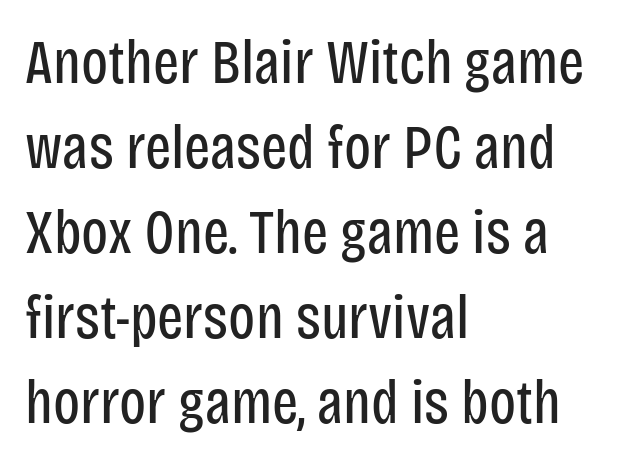
The image shows 62 px regular-weight, condensed sans-serif type, upright; set left-aligned, normal line spacing (1.37x), normal letter spacing, not underlined; low stroke contrast and a large x-height.
